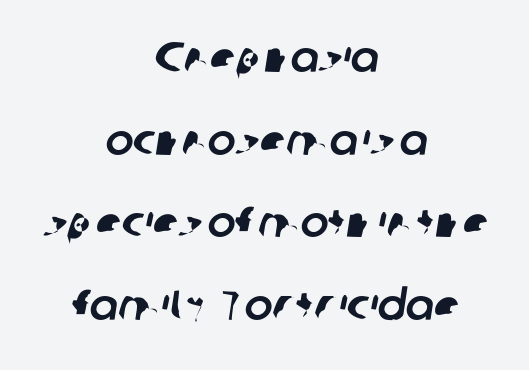
Clear beneath every line of the passage. Standard letterfit; no display-style spreading of the glyphs. Serifs: no, the terminals of the letterforms are clean. Varying glyph widths throughout — classic text-font behaviour. The vertical gap from one line to the next is large.
